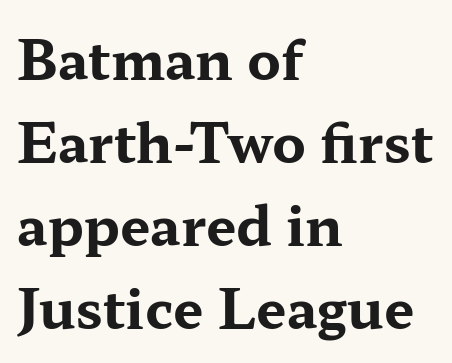
Q: Is the text bold? A: Yes.
Q: Is the text italic (slanted)? A: No, it is upright.
Q: Is the typeface a serif or a sans-serif typeface? A: Serif.
Q: Is the text underlined? A: No.
Q: How is the paragraph aligned? A: Left-aligned.
Q: Is the spacing between letters normal or unusually wide? A: Normal.
Q: Is the spacing between lines tight, normal or loose? A: Normal.
Q: Width (condensed, normal, or wide)? A: Wide.
Q: Stroke contrast? A: Medium.
Q: x-height? A: Medium.
Q: Monospaced? A: No.
